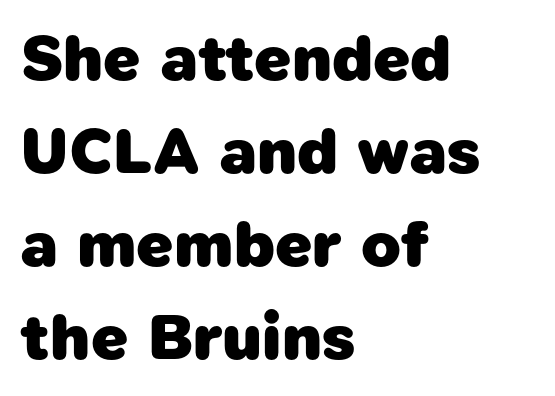
Q: Is the text bold? A: Yes.
Q: Is the typeface a serif or a sans-serif typeface? A: Sans-serif.
Q: Is the text underlined? A: No.
Q: How is the paragraph aligned? A: Left-aligned.
Q: Is the spacing between letters normal or unusually wide? A: Normal.
Q: Is the spacing between lines tight, normal or loose? A: Normal.
Q: Width (condensed, normal, or wide)? A: Normal.
Q: Stroke contrast? A: Low.
Q: x-height? A: Medium.
Q: Monospaced? A: No.
